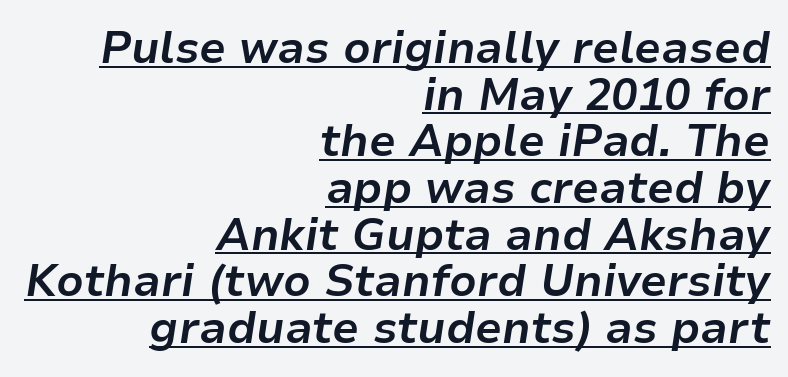
Q: Is the text bold? A: Yes.
Q: Is the text italic (slanted)? A: Yes, it leans right by about 9 degrees.
Q: Is the text underlined? A: Yes.
Q: How is the paragraph aligned? A: Right-aligned.
Q: Is the spacing between letters normal or unusually wide? A: Normal.
Q: Is the spacing between lines tight, normal or loose? A: Tight.
Q: Width (condensed, normal, or wide)? A: Normal.
Q: Stroke contrast? A: Low.
Q: x-height? A: Medium.
Q: Monospaced? A: No.
